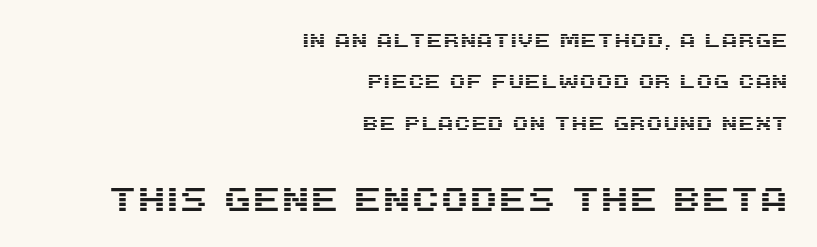
Q: Is the text italic (slanted)? A: No, it is upright.
Q: Is the typeface a serif or a sans-serif typeface? A: Sans-serif.
Q: Is the text underlined? A: No.
Q: How is the paragraph aligned? A: Right-aligned.
Q: Is the spacing between letters normal or unusually wide? A: Normal.
Q: Is the spacing between lines tight, normal or loose? A: Loose.
Q: Which block of text is set in a larger size, the first (top) or the second (bottom)? A: The second (bottom) one.
Q: Width (condensed, normal, or wide)? A: Normal.
Q: Stroke contrast? A: Medium.
Q: x-height? A: Large.
Q: Monospaced? A: No.
